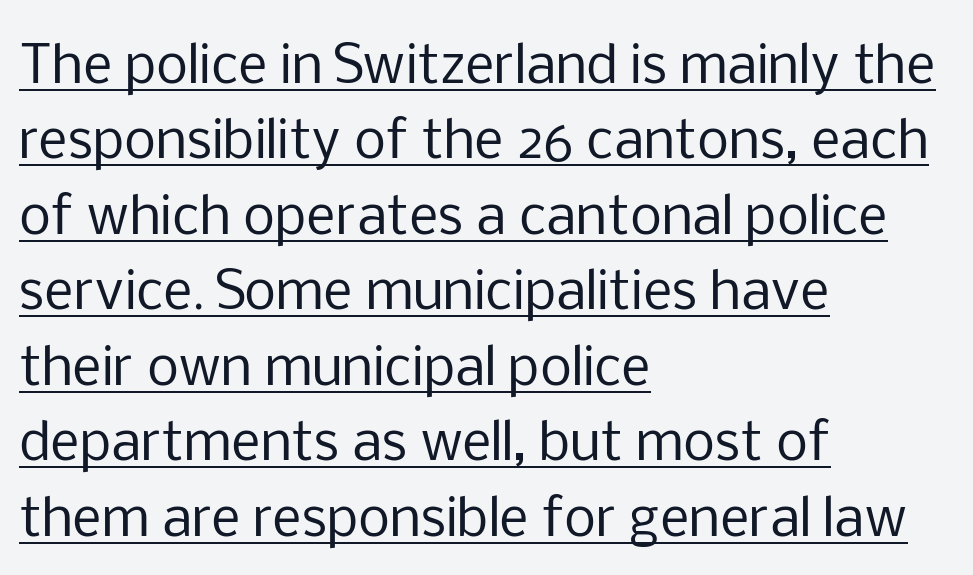
{"serif": "no", "italic": "no", "bold": "no", "weight": "regular", "width": "normal", "stroke_contrast": "low", "x_height": "medium", "monospaced": "no", "underline": "yes", "align": "left", "line_spacing": "normal", "line_spacing_ratio": 1.48, "letter_spacing": "normal", "letter_spacing_em": 0.0, "glyph_px": 51}
